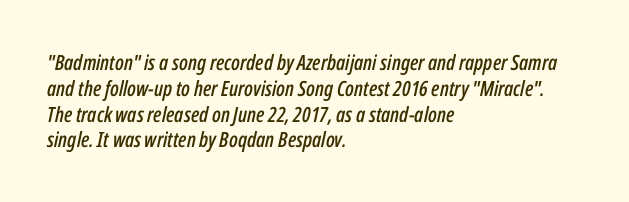
Check the space under the baseline: it is left empty. Each line starts at the same left margin while the right side varies. Tracking here is standard; glyphs follow each other at the usual distance. Would a proofreader flag this as italicized? Yes.
